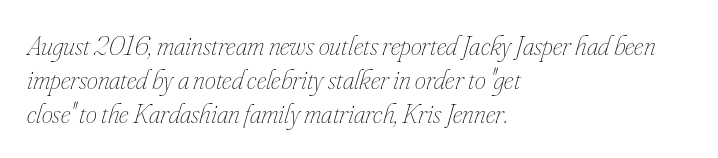
Q: Is the text bold? A: No.
Q: Is the text italic (slanted)? A: Yes, it leans right by about 16 degrees.
Q: Is the text underlined? A: No.
Q: How is the paragraph aligned? A: Left-aligned.
Q: Is the spacing between letters normal or unusually wide? A: Normal.
Q: Width (condensed, normal, or wide)? A: Condensed.
Q: Stroke contrast? A: Low.
Q: x-height? A: Small.
Q: Monospaced? A: No.
